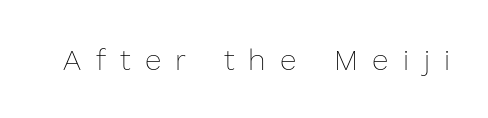
Q: Is the text bold? A: No.
Q: Is the text italic (slanted)? A: No, it is upright.
Q: Is the text underlined? A: No.
Q: Is the spacing between letters normal or unusually wide? A: Unusually wide.
Q: Width (condensed, normal, or wide)? A: Normal.
Q: Stroke contrast? A: Low.
Q: x-height? A: Medium.
Q: Monospaced? A: No.
